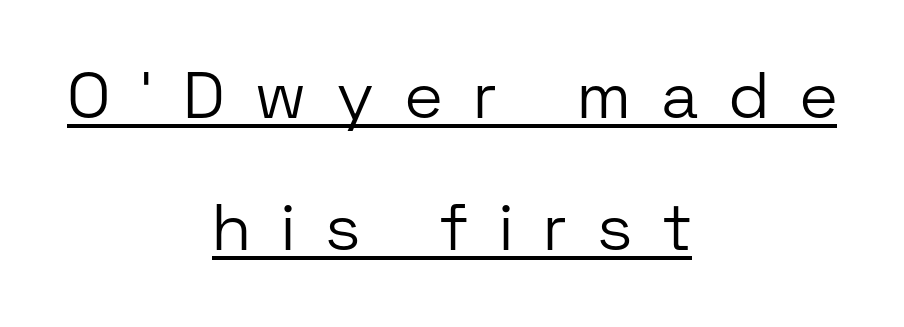
The image shows 66 px light sans-serif type, upright; set centered, loose line spacing (2.0x), unusually wide letter spacing (+0.49 em), underlined; low stroke contrast and a medium x-height.
